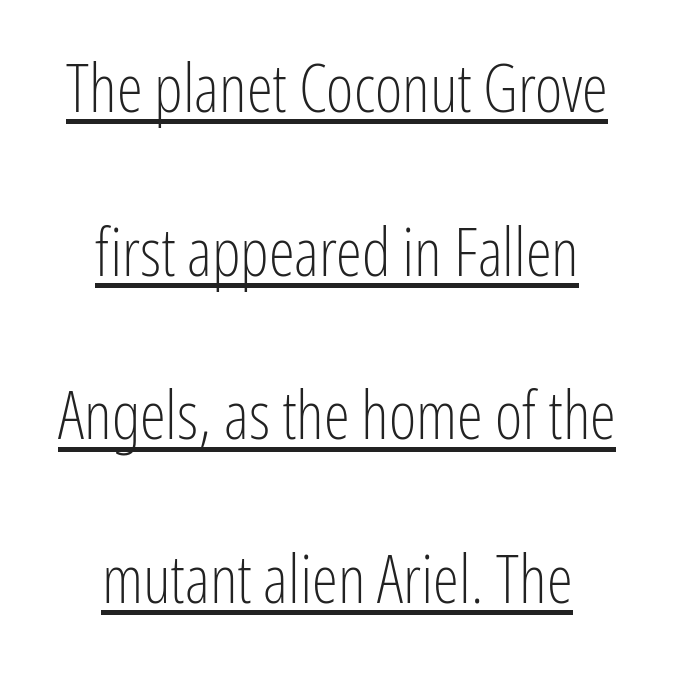
{"serif": "no", "italic": "no", "bold": "no", "weight": "light", "width": "condensed", "stroke_contrast": "low", "x_height": "medium", "monospaced": "no", "underline": "yes", "align": "center", "line_spacing": "loose", "line_spacing_ratio": 2.48, "letter_spacing": "normal", "letter_spacing_em": 0.0, "glyph_px": 66}
